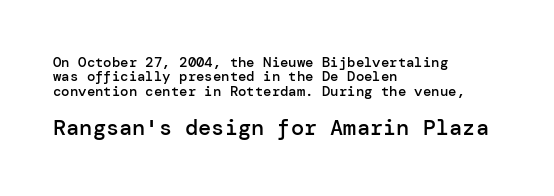
Does the bottom block carry the larger type? Yes, it does. The ragged edge is on the right, which tells us the setting is flush left. Has an underline been added? It has not. Each new line begins almost immediately beneath the previous one.
